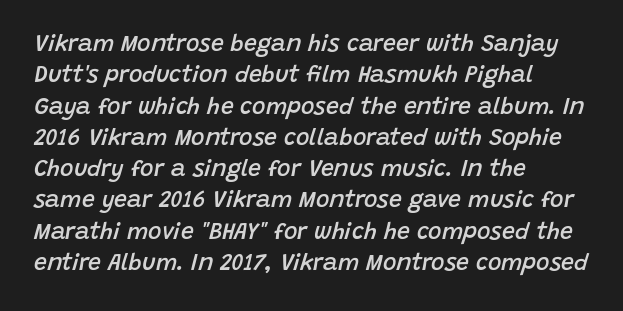
Q: Is the text bold? A: Semi-bold.
Q: Is the text italic (slanted)? A: Yes, it leans right by about 15 degrees.
Q: Is the text underlined? A: No.
Q: How is the paragraph aligned? A: Left-aligned.
Q: Is the spacing between letters normal or unusually wide? A: Normal.
Q: Is the spacing between lines tight, normal or loose? A: Normal.
